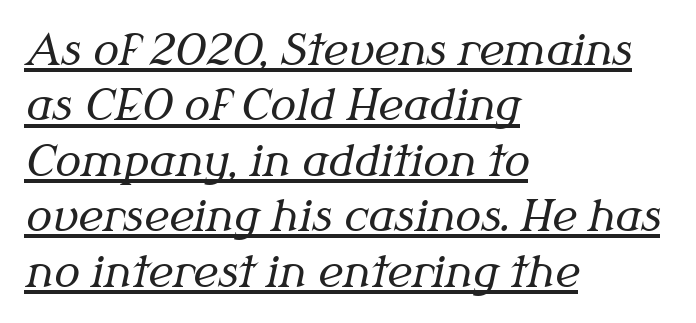
The face used here has a pronounced slope to its letters. This sample has the flowing, uneven cadence of proportional lettering. Yep, those are serifs on the letters. Emphasis is given by a line drawn under the lettering.
